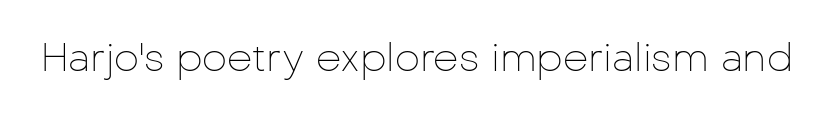
The image shows 40 px thin sans-serif type, upright; set normal letter spacing, not underlined; low stroke contrast and a medium x-height.
